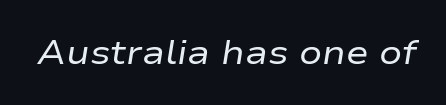
The image shows 34 px regular-weight, wide type, italic (leaning right); set normal letter spacing, not underlined; low stroke contrast and a medium x-height.
